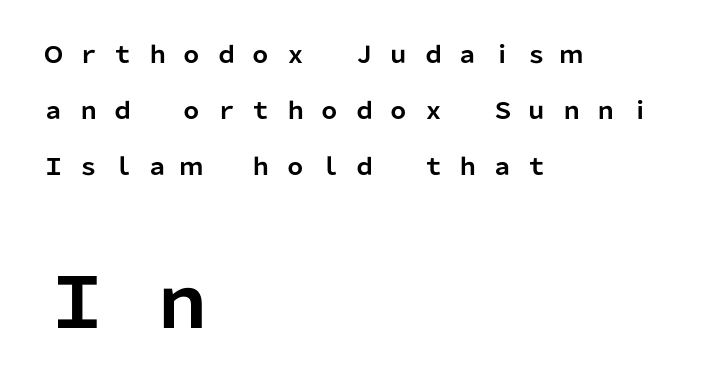
{"serif": "no", "italic": "no", "bold": "yes", "weight": "bold", "width": "normal", "stroke_contrast": "low", "x_height": "medium", "monospaced": "no", "underline": "no", "align": "left", "line_spacing": "loose", "line_spacing_ratio": 2.44, "letter_spacing": "wide", "letter_spacing_em": 0.5, "larger_block": "second", "size_ratio": 3.04, "glyph_px": 70}
